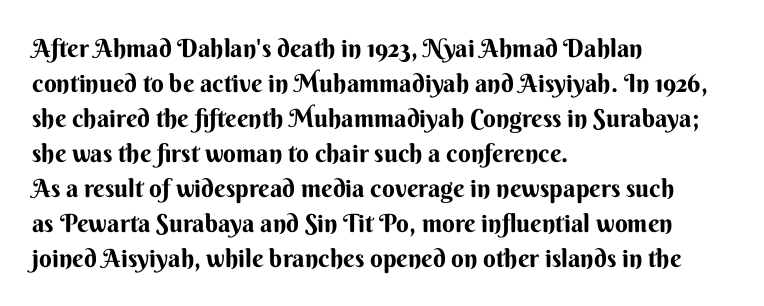
Q: Is the text italic (slanted)? A: No, it is upright.
Q: Is the text underlined? A: No.
Q: How is the paragraph aligned? A: Left-aligned.
Q: Is the spacing between letters normal or unusually wide? A: Normal.
Q: Is the spacing between lines tight, normal or loose? A: Normal.
